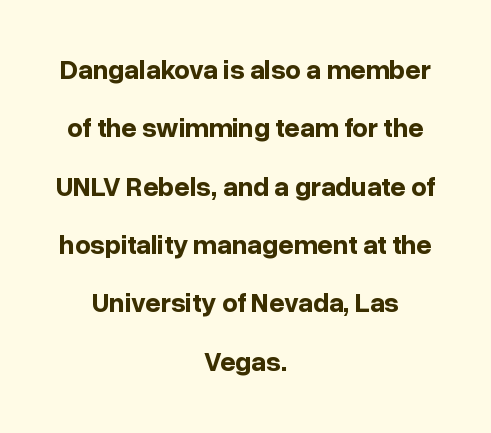
Q: Is the text bold? A: Yes.
Q: Is the text italic (slanted)? A: No, it is upright.
Q: Is the text underlined? A: No.
Q: How is the paragraph aligned? A: Centered.
Q: Is the spacing between letters normal or unusually wide? A: Normal.
Q: Is the spacing between lines tight, normal or loose? A: Loose.
